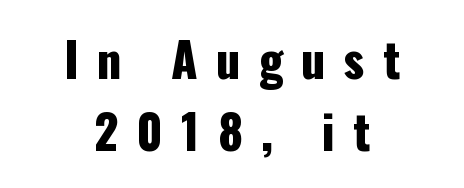
The image shows 47 px condensed sans-serif type, upright; set centered, normal line spacing (1.54x), unusually wide letter spacing (+0.39 em), not underlined; low stroke contrast and a medium x-height.
